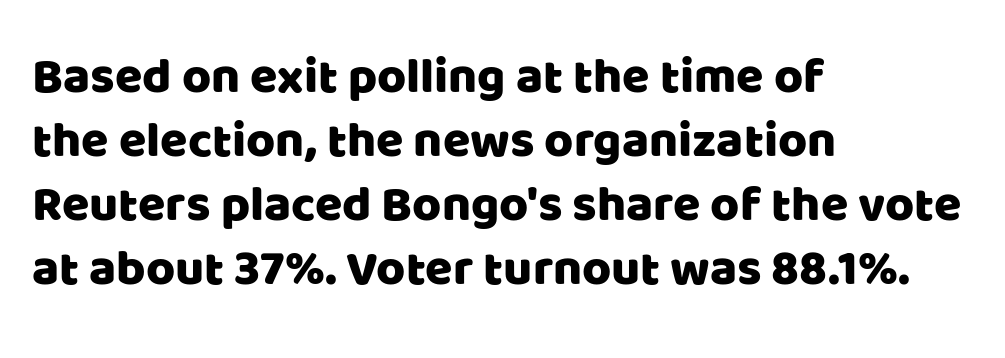
The image shows 50 px sans-serif type, upright; set left-aligned, normal line spacing (1.28x), normal letter spacing, not underlined; low stroke contrast and a large x-height.
